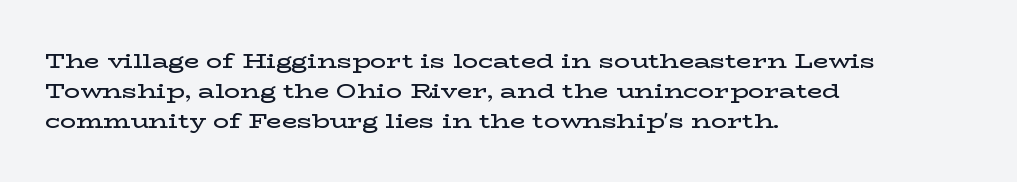
{"italic": "no", "bold": "semi", "underline": "no", "align": "left", "line_spacing": "normal", "line_spacing_ratio": 1.49, "letter_spacing": "normal", "letter_spacing_em": 0.0, "glyph_px": 20}
